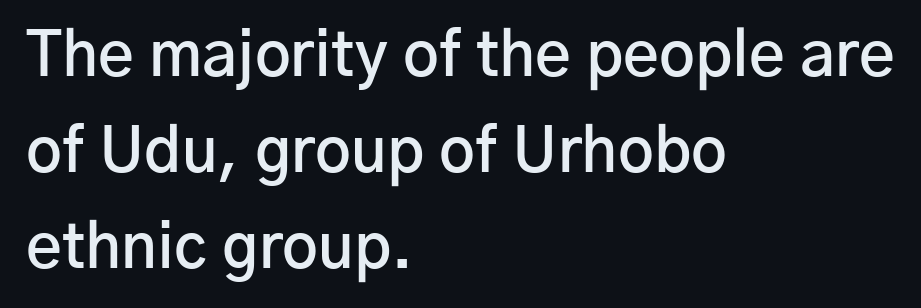
The typesetter chose a ragged-right arrangement here. Regarding leading, the lines here are spaced in the standard way. Vertical strokes here are truly vertical. Set as a demibold, roughly 600 on the weight scale. No extra tracking has been applied to these lines. Type style note: lacks serifs.
